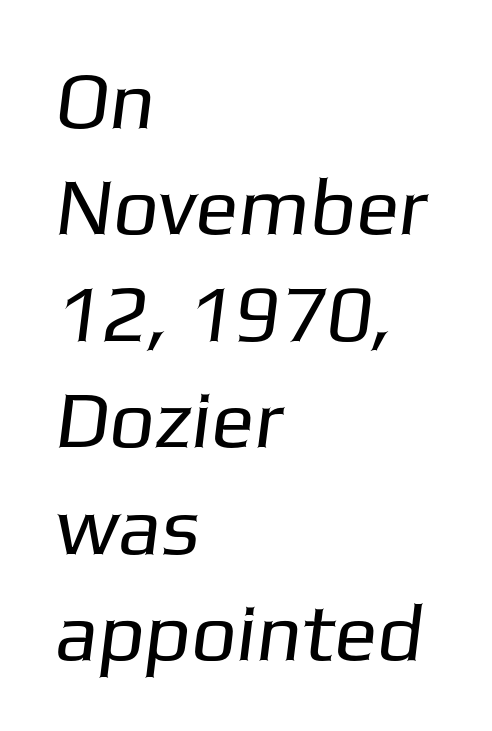
The image shows 80 px regular-weight sans-serif type; set left-aligned, normal line spacing (1.33x), normal letter spacing, not underlined; low stroke contrast and a medium x-height.
